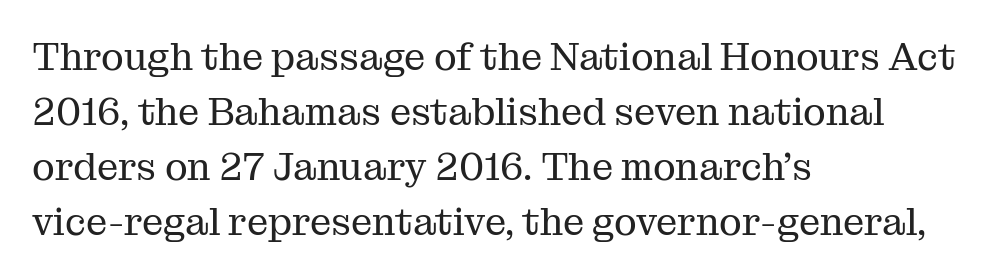
The image shows 38 px regular-weight serif type, upright; set left-aligned, normal line spacing (1.45x), normal letter spacing, not underlined; medium stroke contrast and a medium x-height.
